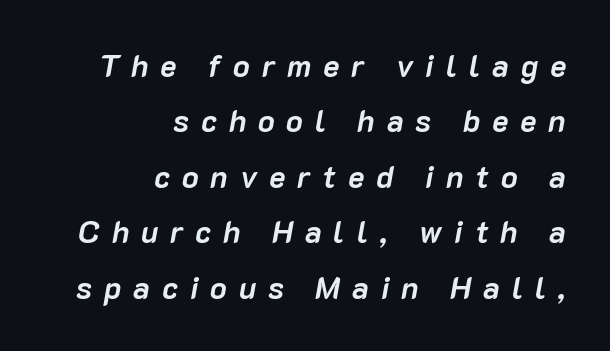
{"italic": "yes", "lean": "right", "slant_degrees": 10, "bold": "yes", "weight": "semibold", "width": "normal", "stroke_contrast": "low", "x_height": "medium", "monospaced": "no", "underline": "no", "align": "right", "line_spacing_ratio": 1.79, "letter_spacing": "wide", "letter_spacing_em": 0.38, "glyph_px": 31}
